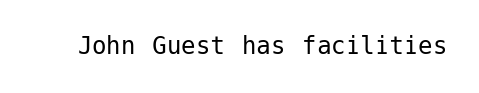
Q: Is the text bold? A: No.
Q: Is the text italic (slanted)? A: No, it is upright.
Q: Is the typeface a serif or a sans-serif typeface? A: Sans-serif.
Q: Is the text underlined? A: No.
Q: Is the spacing between letters normal or unusually wide? A: Normal.
Q: Width (condensed, normal, or wide)? A: Normal.
Q: Stroke contrast? A: Low.
Q: x-height? A: Medium.
